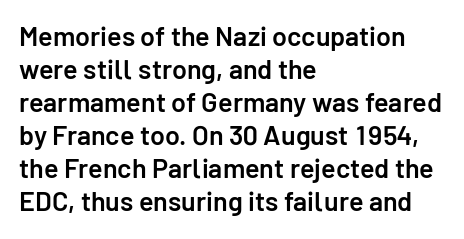
Q: Is the text bold? A: Semi-bold.
Q: Is the text italic (slanted)? A: No, it is upright.
Q: Is the text underlined? A: No.
Q: How is the paragraph aligned? A: Left-aligned.
Q: Is the spacing between letters normal or unusually wide? A: Normal.
